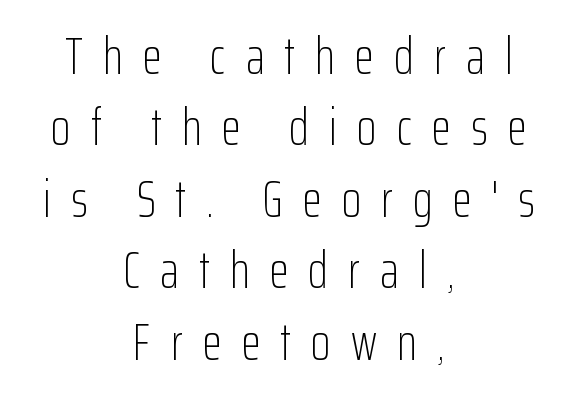
Q: Is the text bold? A: No.
Q: Is the text italic (slanted)? A: No, it is upright.
Q: Is the typeface a serif or a sans-serif typeface? A: Sans-serif.
Q: Is the text underlined? A: No.
Q: How is the paragraph aligned? A: Centered.
Q: Is the spacing between letters normal or unusually wide? A: Unusually wide.
Q: Is the spacing between lines tight, normal or loose? A: Normal.
Q: Width (condensed, normal, or wide)? A: Condensed.
Q: Stroke contrast? A: Low.
Q: x-height? A: Medium.
Q: Monospaced? A: No.
